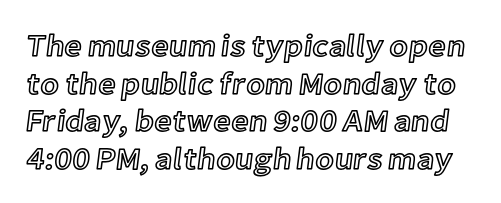
Q: Is the text italic (slanted)? A: Yes.
Q: Is the text underlined? A: No.
Q: Is the spacing between letters normal or unusually wide? A: Normal.
Q: Width (condensed, normal, or wide)? A: Normal.
Q: x-height? A: Medium.
Q: Monospaced? A: No.
